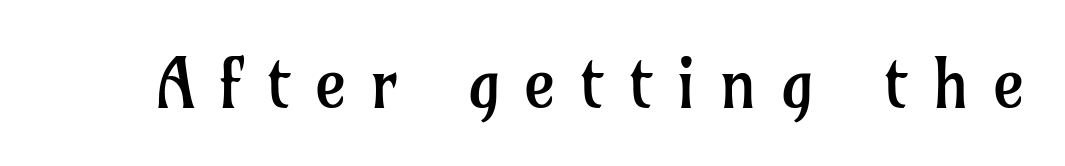
The image shows 68 px regular-weight serif type, upright; set unusually wide letter spacing (+0.35 em), not underlined; low stroke contrast and a medium x-height.
